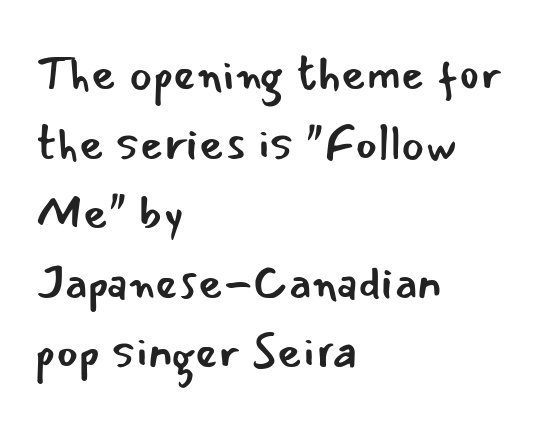
Nothing unusual about the tracking: characters are spaced as the font intends. Think of a printed novel: that variable character pitch is what you see here. Note: no serifs on the glyphs. Unbolded letterforms with no extra heft. The space beneath each line is pristine and unruled.
